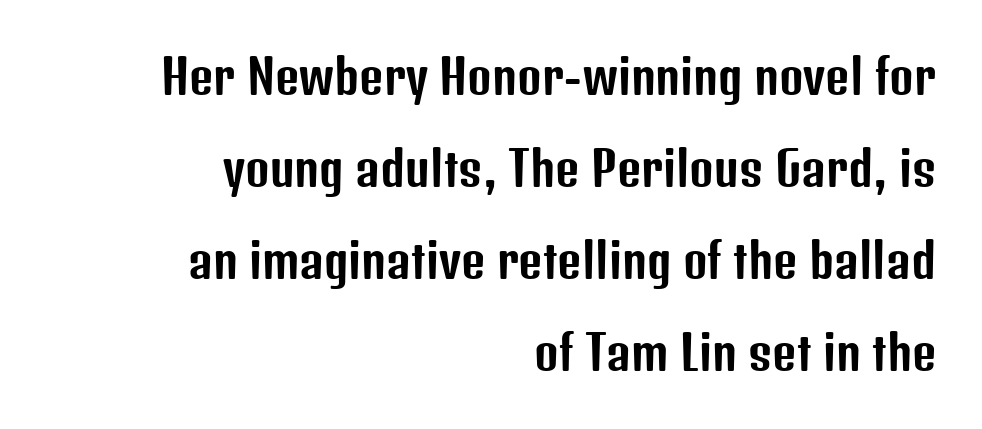
Q: Is the text italic (slanted)? A: No, it is upright.
Q: Is the typeface a serif or a sans-serif typeface? A: Sans-serif.
Q: Is the text underlined? A: No.
Q: How is the paragraph aligned? A: Right-aligned.
Q: Is the spacing between letters normal or unusually wide? A: Normal.
Q: Is the spacing between lines tight, normal or loose? A: Loose.
Q: Width (condensed, normal, or wide)? A: Condensed.
Q: Stroke contrast? A: Low.
Q: x-height? A: Medium.
Q: Monospaced? A: No.
